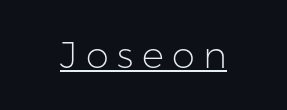
Q: Is the text bold? A: No.
Q: Is the text italic (slanted)? A: No, it is upright.
Q: Is the typeface a serif or a sans-serif typeface? A: Sans-serif.
Q: Is the text underlined? A: Yes.
Q: How is the paragraph aligned? A: Centered.
Q: Is the spacing between letters normal or unusually wide? A: Unusually wide.
Q: Width (condensed, normal, or wide)? A: Normal.
Q: Stroke contrast? A: Low.
Q: x-height? A: Medium.
Q: Monospaced? A: No.
